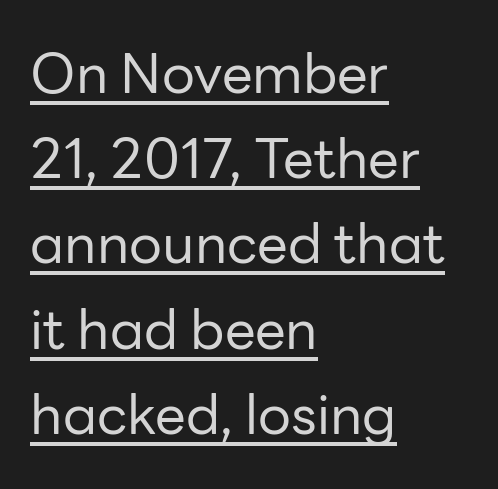
Q: Is the text bold? A: No.
Q: Is the text italic (slanted)? A: No, it is upright.
Q: Is the typeface a serif or a sans-serif typeface? A: Sans-serif.
Q: Is the text underlined? A: Yes.
Q: How is the paragraph aligned? A: Left-aligned.
Q: Is the spacing between letters normal or unusually wide? A: Normal.
Q: Is the spacing between lines tight, normal or loose? A: Normal.
Q: Width (condensed, normal, or wide)? A: Normal.
Q: Stroke contrast? A: Low.
Q: x-height? A: Medium.
Q: Monospaced? A: No.
